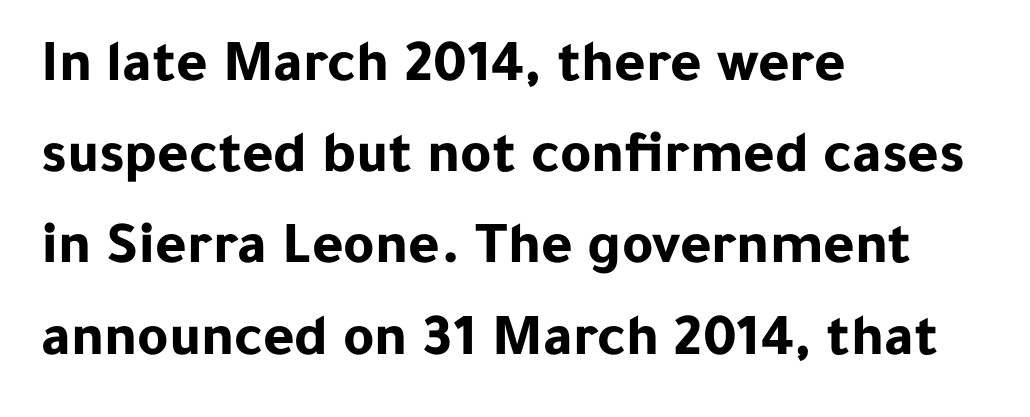
The rendering anchors every line to the left-hand side. A typesetter would call this proportional, since set widths differ per character. Does extra space separate the letters? No, they use regular spacing. Compared with an ordinary text face, these strokes are far heavier — a full bold.
